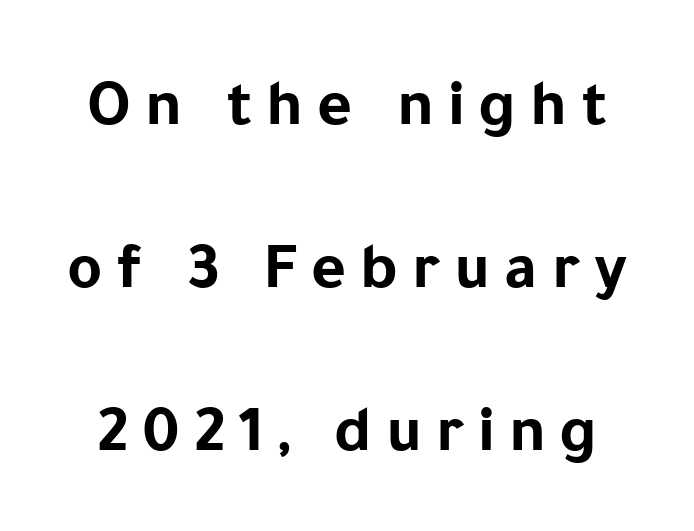
Descenders hang freely into open space. The sample has been set heavy, in full bold. Spacing verdict: proportional, widths tailored to each character. A typesetter would mark this as roman, not italic. Tracking here is generous; glyphs stand well apart from one another.
